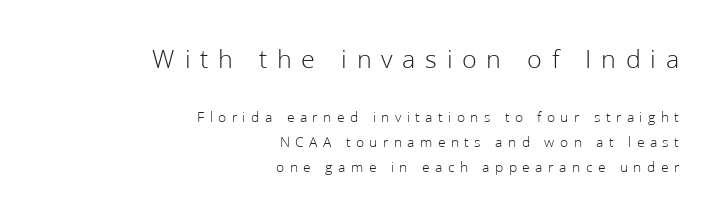
{"italic": "no", "bold": "no", "underline": "no", "align": "right", "line_spacing": "normal", "line_spacing_ratio": 1.66, "letter_spacing": "wide", "letter_spacing_em": 0.36, "larger_block": "first", "size_ratio": 1.8, "glyph_px": 27}
